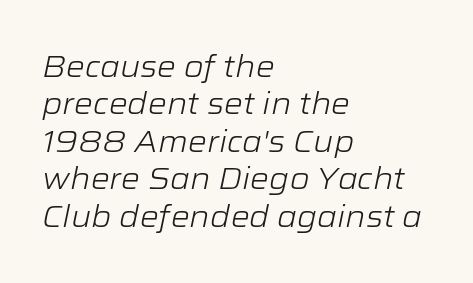
{"italic": "yes", "lean": "right", "slant_degrees": 12, "bold": "no", "weight": "light", "width": "wide", "stroke_contrast": "low", "x_height": "medium", "monospaced": "no", "underline": "no", "align": "left", "line_spacing": "normal", "line_spacing_ratio": 1.25, "letter_spacing": "normal", "letter_spacing_em": 0.0, "glyph_px": 30}
